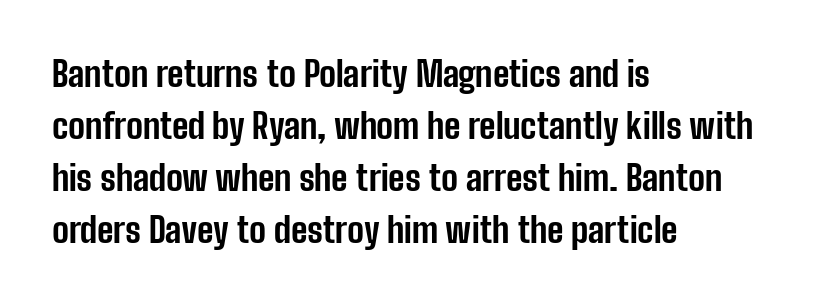
Reading down the column, the eye jumps a familiar distance to each next line. This sample has the flowing, uneven cadence of proportional lettering. Students, note that the glyphs here touch the page at normal intervals. Nope, not italic — everything's standing straight. The letters carry no serifs — their stems end cleanly without finishing strokes. Alignment: flush left.
